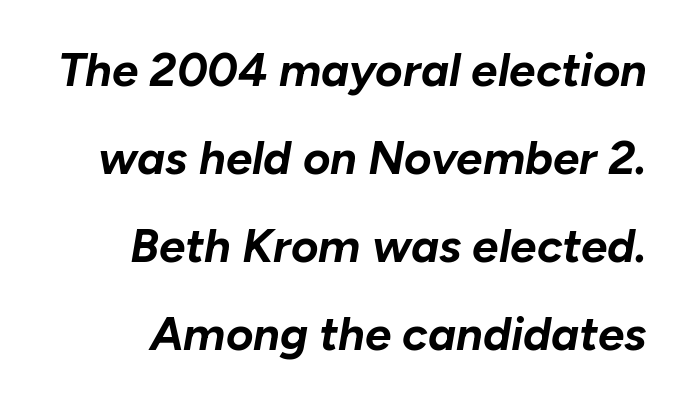
{"italic": "yes", "lean": "right", "slant_degrees": 10, "bold": "yes", "weight": "bold", "width": "normal", "stroke_contrast": "low", "x_height": "medium", "monospaced": "no", "underline": "no", "line_spacing_ratio": 1.87, "letter_spacing": "normal", "letter_spacing_em": 0.0, "glyph_px": 47}
